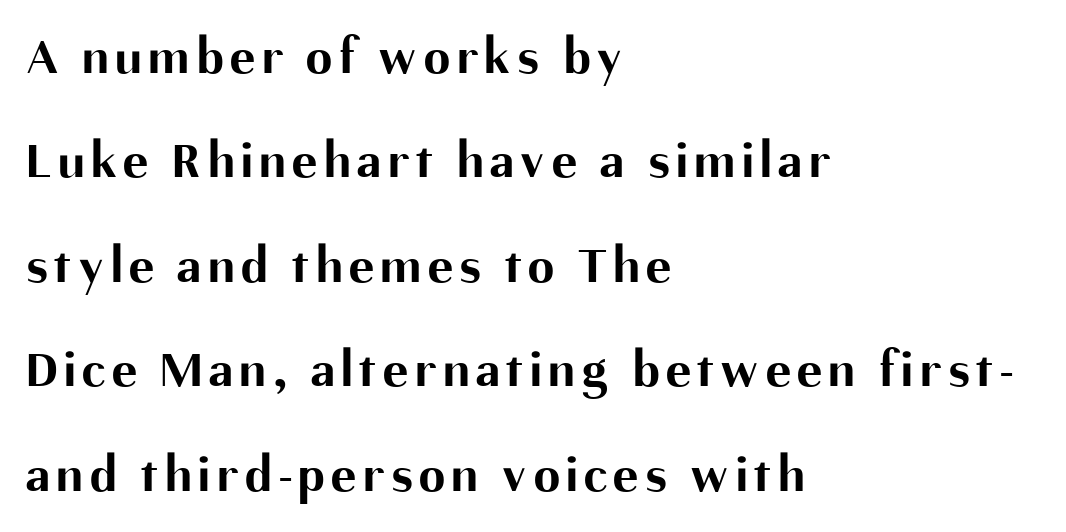
{"serif": "no", "italic": "no", "bold": "yes", "weight": "bold", "width": "normal", "stroke_contrast": "medium", "x_height": "medium", "monospaced": "no", "underline": "no", "align": "left", "line_spacing": "loose", "line_spacing_ratio": 1.97, "glyph_px": 53}
